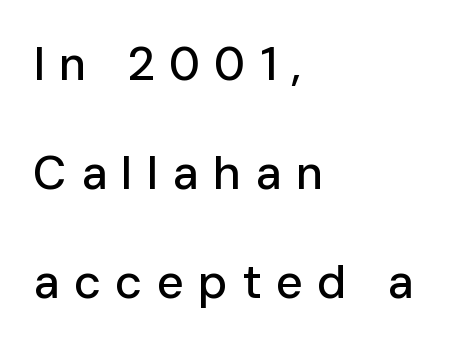
{"serif": "no", "italic": "no", "width": "normal", "stroke_contrast": "low", "x_height": "medium", "monospaced": "no", "underline": "no", "align": "left", "line_spacing": "loose", "line_spacing_ratio": 2.32, "letter_spacing": "wide", "letter_spacing_em": 0.3, "glyph_px": 47}
